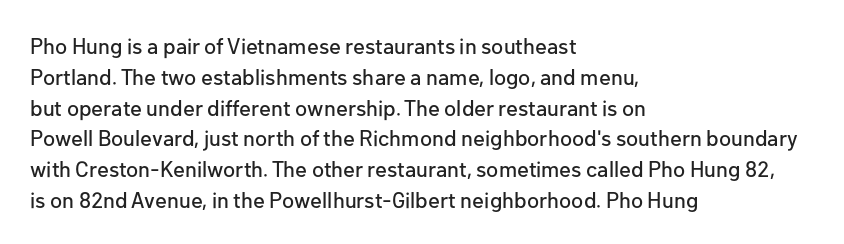
A classic flush-left, rag-right setting is used for this passage. Rendered with straight, roman letterforms. The rendering uses a moderate line-height, typical for paragraphs. In terms of letterspacing, this is plain default setting.
